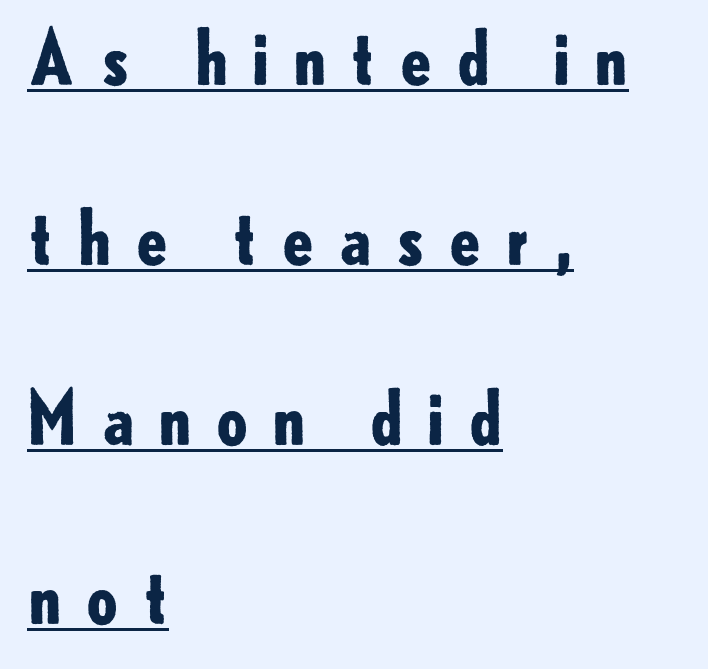
You could only call the tracking loose — the letters float apart. Here the designer chose a conventional face with non-uniform glyph widths. Serif or sans? Sans — the stroke terminals are bare. Upright lettering throughout. I'd describe the lettering as bold — thick and assertive. These lines stand farther apart than default settings would place them.
